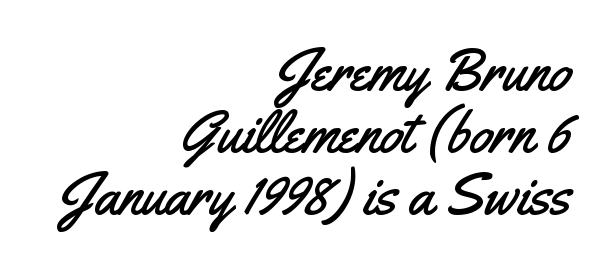
How would I describe the line gaps? Narrow and economical. Unlike a traditional serif, this face leaves its strokes unadorned. The area under the type is left untouched. Spacing between characters is what you'd get straight out of the box. This sample has the flowing, uneven cadence of proportional lettering.
